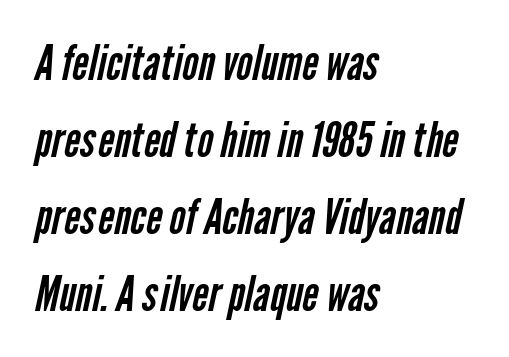
Q: Is the text bold? A: No.
Q: Is the typeface a serif or a sans-serif typeface? A: Sans-serif.
Q: Is the text underlined? A: No.
Q: How is the paragraph aligned? A: Left-aligned.
Q: Is the spacing between letters normal or unusually wide? A: Normal.
Q: Is the spacing between lines tight, normal or loose? A: Normal.
Q: Width (condensed, normal, or wide)? A: Condensed.
Q: Stroke contrast? A: Low.
Q: x-height? A: Medium.
Q: Monospaced? A: No.
